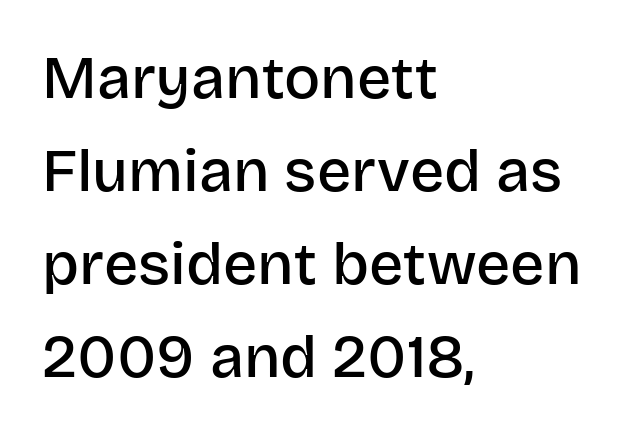
The image shows 60 px semibold sans-serif type, upright; set left-aligned, normal line spacing (1.55x), normal letter spacing, not underlined; low stroke contrast and a large x-height.
